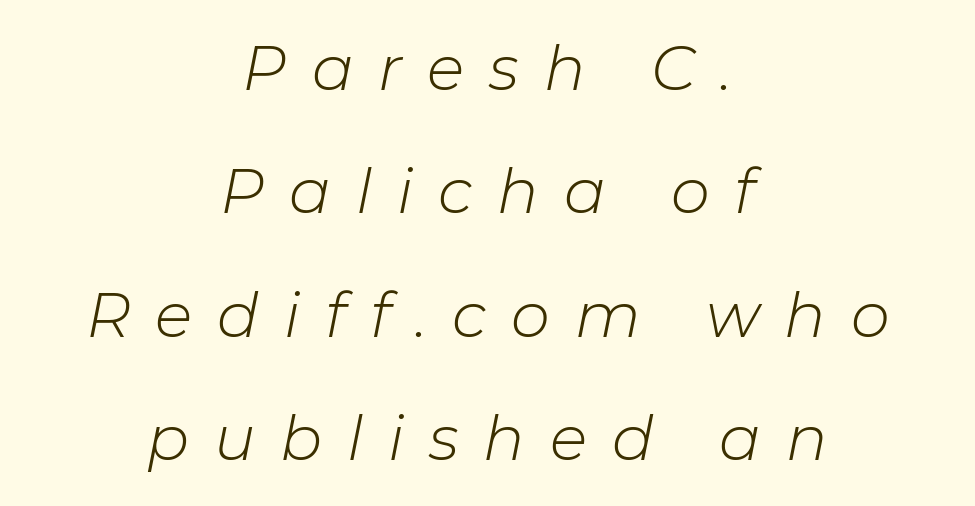
The image shows 62 px light type, italic (leaning right); set centered, loose line spacing (1.99x), unusually wide letter spacing (+0.4 em), not underlined; low stroke contrast and a medium x-height.
